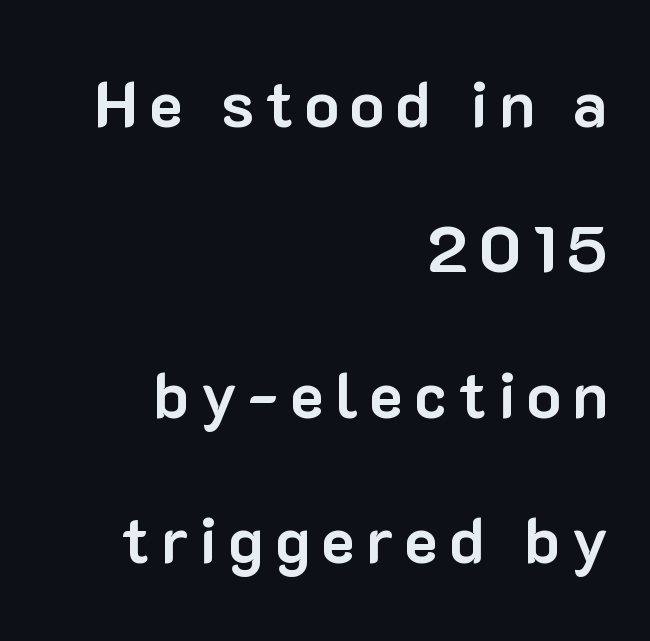
{"serif": "no", "italic": "no", "bold": "yes", "weight": "bold", "width": "normal", "stroke_contrast": "low", "x_height": "medium", "monospaced": "no", "underline": "no", "align": "right", "line_spacing": "loose", "line_spacing_ratio": 2.27, "glyph_px": 64}
